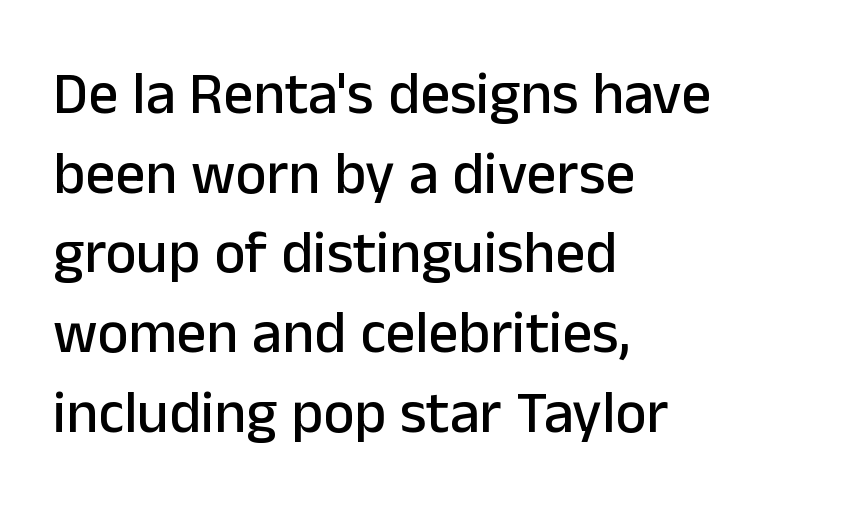
Regarding leading, the lines here are spaced in the standard way. The text was rendered using a sans face with plain stroke endings. No italicization has been applied; the sample stays upright. Look at the tracking — it's just the regular setting, nothing added.
